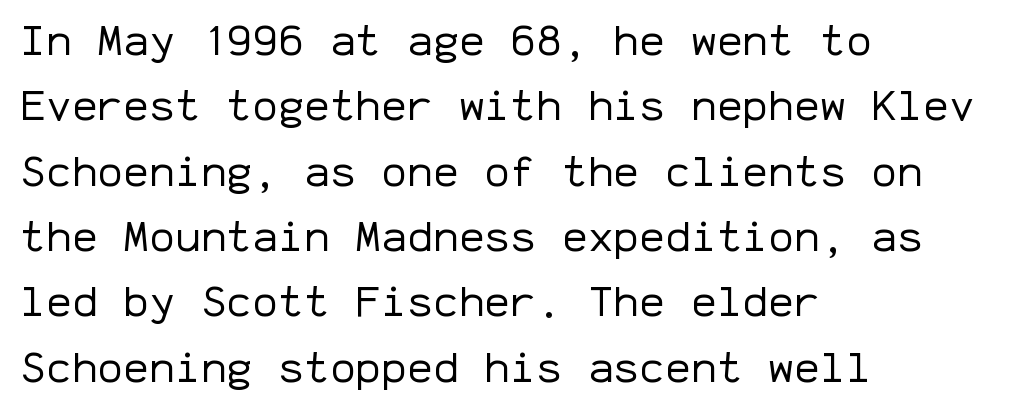
{"serif": "no", "italic": "no", "bold": "no", "weight": "regular", "width": "normal", "stroke_contrast": "low", "x_height": "medium", "monospaced": "yes", "underline": "no", "align": "left", "line_spacing": "normal", "line_spacing_ratio": 1.52, "letter_spacing": "normal", "letter_spacing_em": 0.0, "glyph_px": 43}
